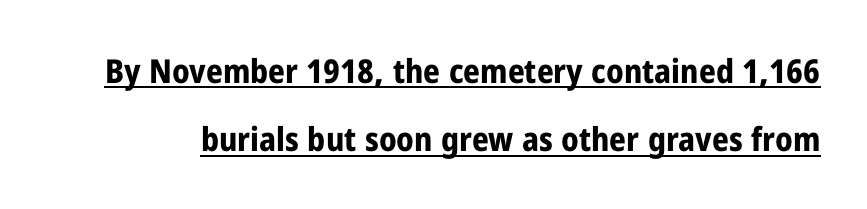
Typographically, this falls in the sans-serif category. The letters advance in unequal steps, a hallmark of proportional type. The rendering keeps characters at their native spacing. These words are printed bold, with thick strokes throughout. Reading down the column, the eye jumps a long way to each next line. The words here are underlined.
